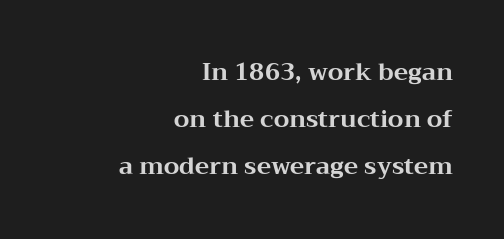
Q: Is the text bold? A: Yes.
Q: Is the text italic (slanted)? A: No, it is upright.
Q: Is the text underlined? A: No.
Q: How is the paragraph aligned? A: Right-aligned.
Q: Is the spacing between letters normal or unusually wide? A: Normal.
Q: Is the spacing between lines tight, normal or loose? A: Loose.
